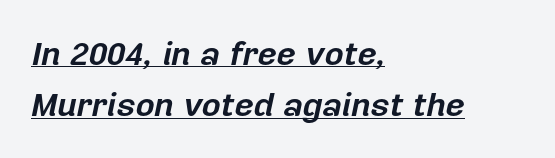
These lines are rendered in a variable-pitch font. Honestly, the letter spacing is just normal — you wouldn't notice it. The block of text has a typical density, with ordinary space between rows. A rule runs beneath these lines of type. The text carries the slant typical of an italic or oblique font. The setting favours the left margin, as ordinary paragraphs usually do.
